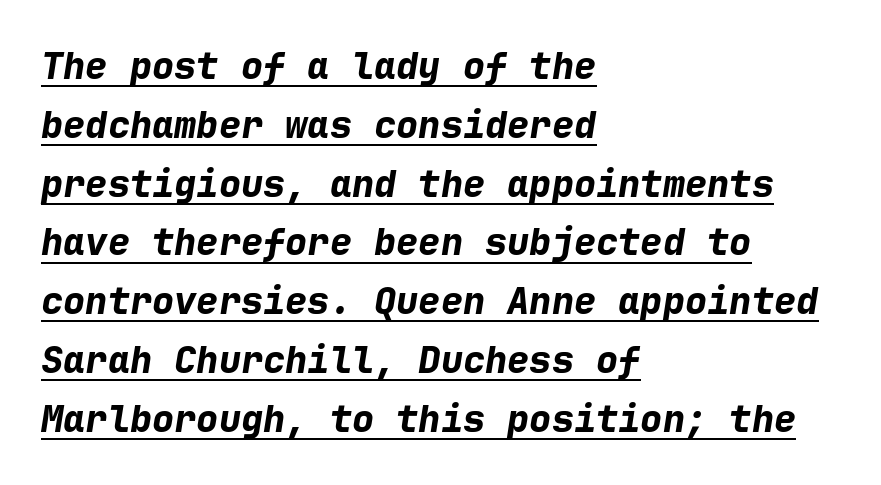
The image shows 37 px bold type, italic (leaning right), monospaced; set left-aligned, normal line spacing (1.59x), normal letter spacing, underlined; low stroke contrast and a medium x-height.
